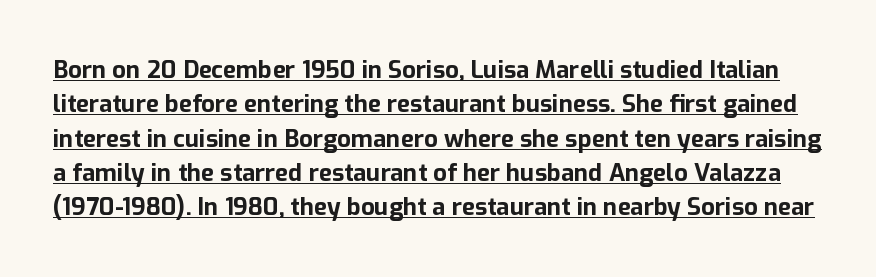
Q: Is the text bold? A: Yes.
Q: Is the text italic (slanted)? A: No, it is upright.
Q: Is the text underlined? A: Yes.
Q: Is the spacing between letters normal or unusually wide? A: Normal.
Q: Is the spacing between lines tight, normal or loose? A: Normal.
